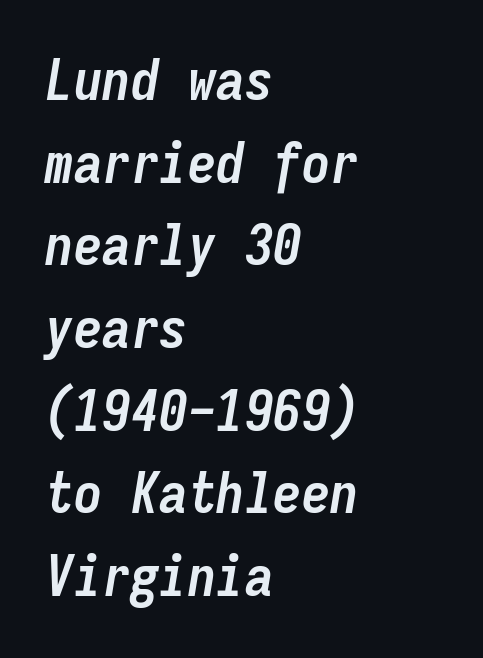
{"italic": "yes", "lean": "right", "slant_degrees": 9, "bold": "yes", "weight": "semibold", "width": "condensed", "stroke_contrast": "low", "x_height": "medium", "monospaced": "yes", "underline": "no", "align": "left", "line_spacing": "normal", "line_spacing_ratio": 1.45, "letter_spacing": "normal", "letter_spacing_em": 0.0, "glyph_px": 57}
